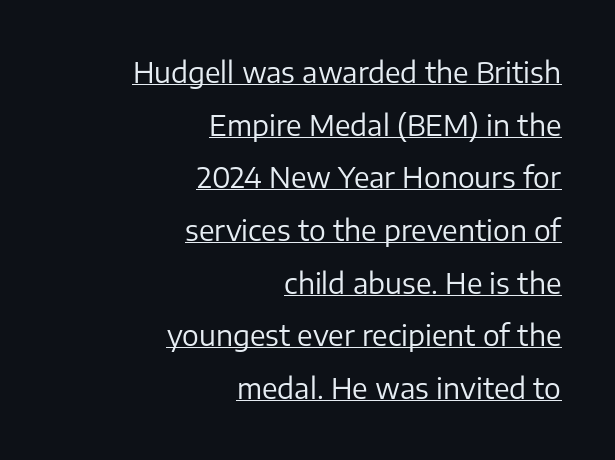
{"serif": "no", "italic": "no", "bold": "no", "weight": "regular", "width": "normal", "stroke_contrast": "low", "x_height": "medium", "monospaced": "no", "underline": "yes", "align": "right", "line_spacing_ratio": 1.88, "letter_spacing": "normal", "letter_spacing_em": 0.0, "glyph_px": 28}
